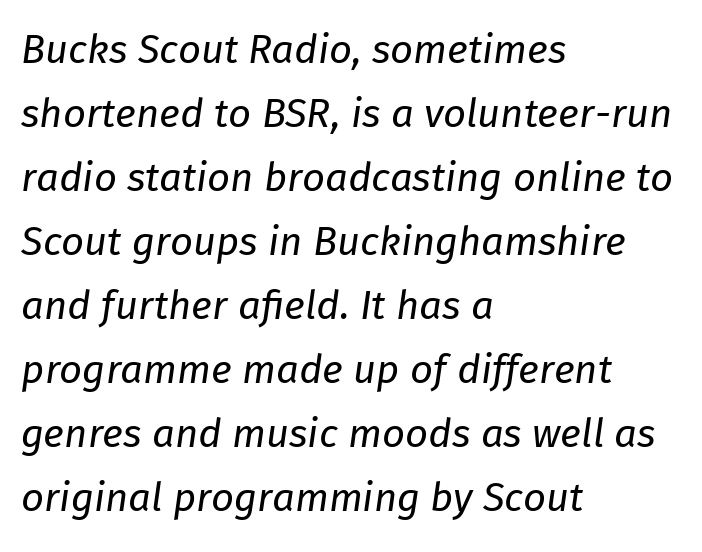
The image shows 40 px regular-weight type, italic (leaning right); set left-aligned, normal line spacing (1.6x), normal letter spacing, not underlined; low stroke contrast and a medium x-height.
